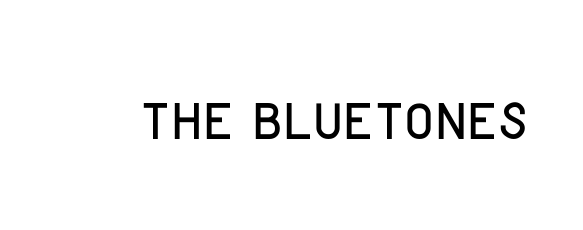
{"serif": "no", "italic": "no", "width": "condensed", "stroke_contrast": "low", "x_height": "large", "monospaced": "no", "underline": "no", "letter_spacing": "normal", "letter_spacing_em": 0.0, "glyph_px": 80}
